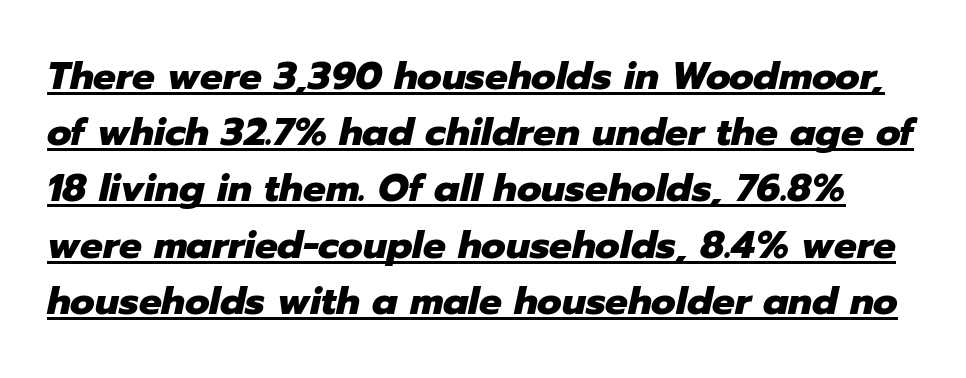
Q: Is the text bold? A: Yes.
Q: Is the text italic (slanted)? A: Yes, it leans right by about 12 degrees.
Q: Is the text underlined? A: Yes.
Q: Is the spacing between letters normal or unusually wide? A: Normal.
Q: Is the spacing between lines tight, normal or loose? A: Normal.
Q: Width (condensed, normal, or wide)? A: Normal.
Q: Stroke contrast? A: Low.
Q: x-height? A: Medium.
Q: Monospaced? A: No.
